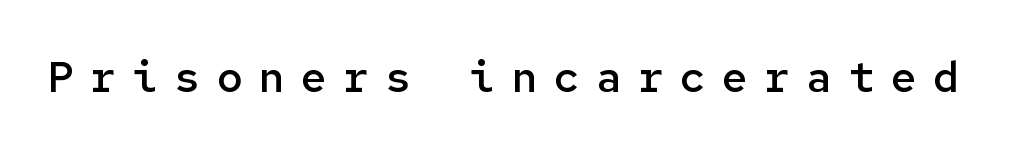
{"serif": "no", "italic": "no", "bold": "semi", "weight": "semibold", "width": "normal", "stroke_contrast": "low", "x_height": "medium", "monospaced": "yes", "underline": "no", "letter_spacing": "wide", "letter_spacing_em": 0.38, "glyph_px": 43}
